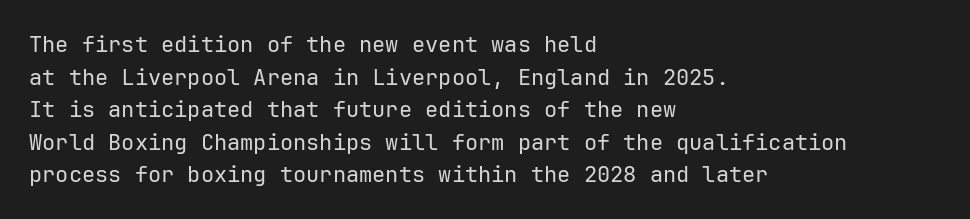
The image shows 22 px text type, upright; set left-aligned, normal line spacing (1.48x), normal letter spacing, not underlined.
